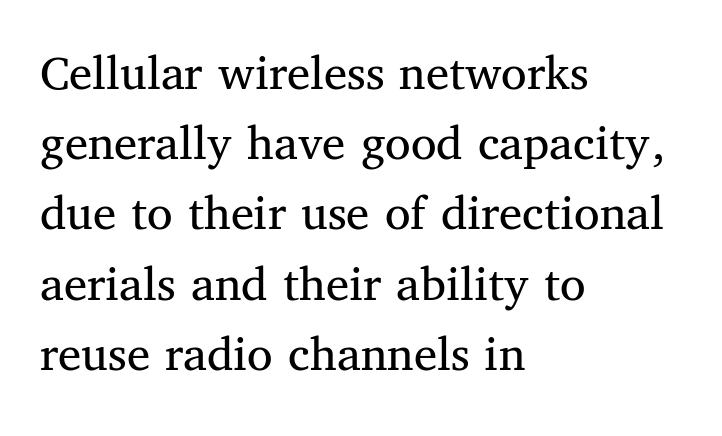
Q: Is the text bold? A: No.
Q: Is the text italic (slanted)? A: No, it is upright.
Q: Is the typeface a serif or a sans-serif typeface? A: Serif.
Q: Is the text underlined? A: No.
Q: How is the paragraph aligned? A: Left-aligned.
Q: Is the spacing between letters normal or unusually wide? A: Normal.
Q: Is the spacing between lines tight, normal or loose? A: Normal.
Q: Width (condensed, normal, or wide)? A: Normal.
Q: Stroke contrast? A: Medium.
Q: x-height? A: Medium.
Q: Monospaced? A: No.
